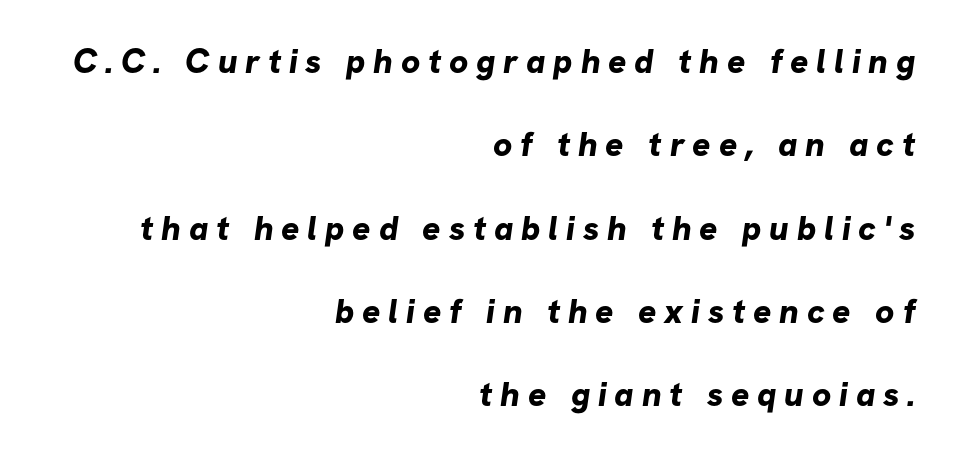
Do the characters align in a grid? No, the font is proportional. You can tell from the bare stems that sans-serif type was used. The glyphs have the mass of a bold cut. You could fit nearly another row in the gap between these rows.
